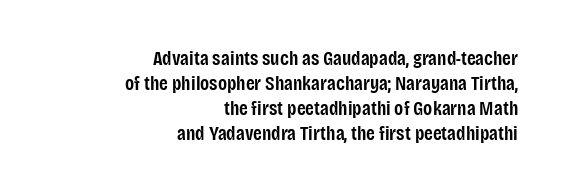
{"italic": "no", "bold": "semi", "underline": "no", "align": "right", "line_spacing": "normal", "line_spacing_ratio": 1.25, "letter_spacing": "normal", "letter_spacing_em": 0.0, "glyph_px": 20}
